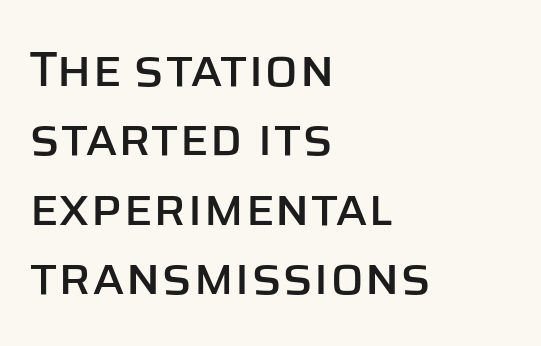
Between one letter and the next there's only the usual sliver of space. Here the designer chose a conventional face with non-uniform glyph widths. I'd call this a sans setting — the letters go barefoot. The lines sit at an ordinary, default distance from one another. Letters rest on an invisible, unmarked baseline.
